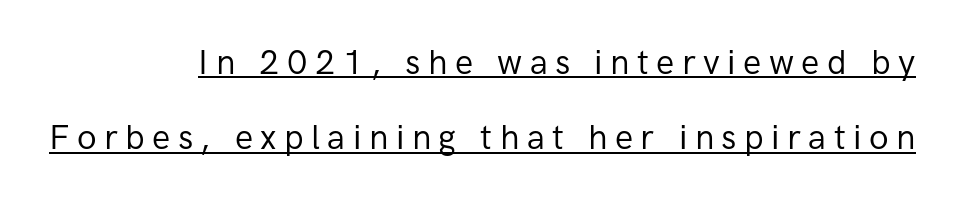
Q: Is the text bold? A: No.
Q: Is the text italic (slanted)? A: No, it is upright.
Q: Is the typeface a serif or a sans-serif typeface? A: Sans-serif.
Q: Is the text underlined? A: Yes.
Q: How is the paragraph aligned? A: Right-aligned.
Q: Is the spacing between letters normal or unusually wide? A: Unusually wide.
Q: Is the spacing between lines tight, normal or loose? A: Loose.
Q: Width (condensed, normal, or wide)? A: Normal.
Q: Stroke contrast? A: Low.
Q: x-height? A: Medium.
Q: Monospaced? A: No.
